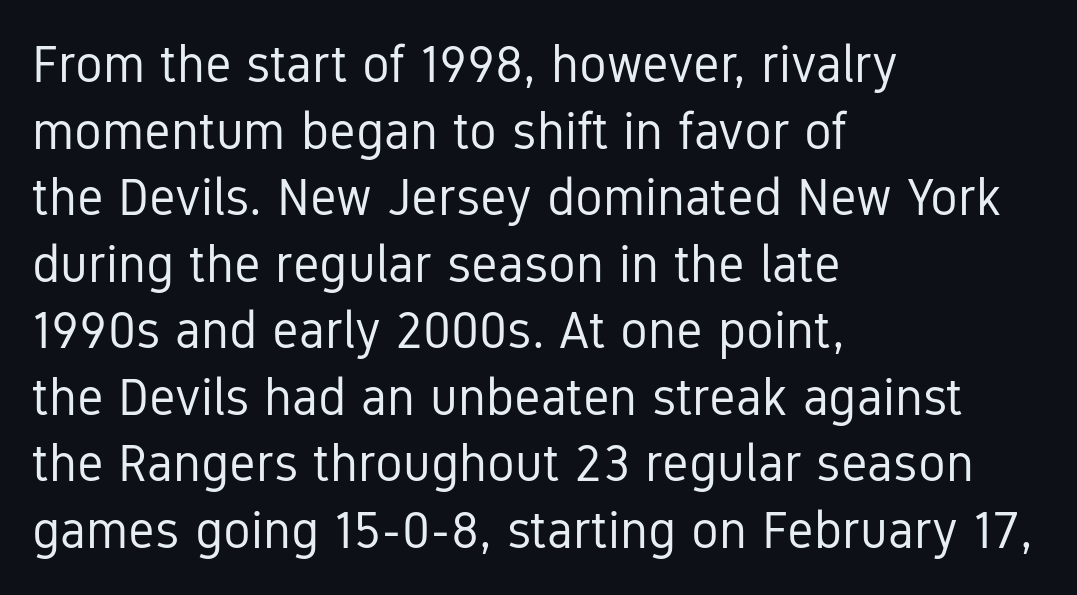
{"serif": "no", "italic": "no", "bold": "no", "weight": "regular", "width": "condensed", "stroke_contrast": "low", "x_height": "medium", "monospaced": "no", "underline": "no", "align": "left", "line_spacing": "normal", "line_spacing_ratio": 1.28, "letter_spacing": "normal", "letter_spacing_em": 0.0, "glyph_px": 52}
